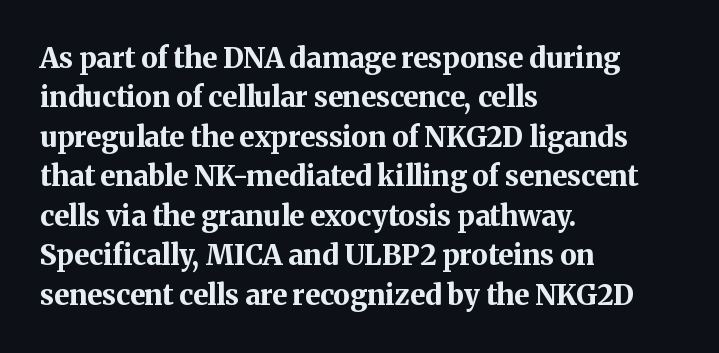
Q: Is the text bold? A: Yes.
Q: Is the text italic (slanted)? A: No, it is upright.
Q: Is the typeface a serif or a sans-serif typeface? A: Serif.
Q: Is the text underlined? A: No.
Q: How is the paragraph aligned? A: Left-aligned.
Q: Is the spacing between letters normal or unusually wide? A: Normal.
Q: Is the spacing between lines tight, normal or loose? A: Normal.
Q: Width (condensed, normal, or wide)? A: Normal.
Q: Stroke contrast? A: Medium.
Q: x-height? A: Medium.
Q: Monospaced? A: No.
